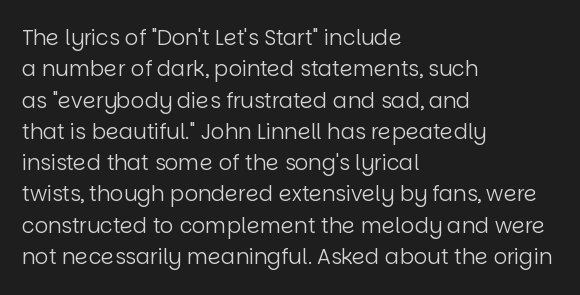
{"italic": "no", "bold": "no", "underline": "no", "align": "left", "line_spacing": "normal", "line_spacing_ratio": 1.49, "letter_spacing": "normal", "letter_spacing_em": 0.0, "glyph_px": 21}
